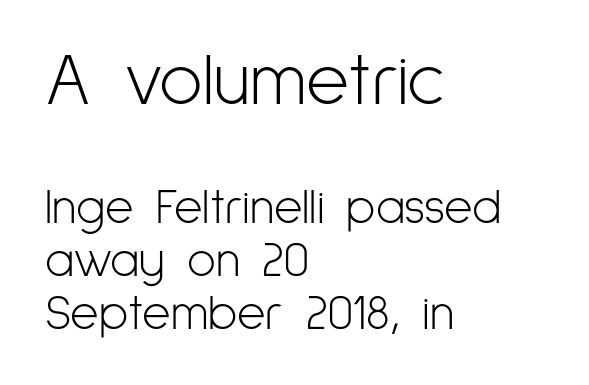
{"serif": "no", "italic": "no", "bold": "no", "weight": "light", "width": "condensed", "stroke_contrast": "low", "x_height": "medium", "monospaced": "no", "underline": "no", "align": "left", "line_spacing": "tight", "line_spacing_ratio": 1.08, "letter_spacing": "normal", "letter_spacing_em": 0.0, "larger_block": "first", "size_ratio": 1.51, "glyph_px": 74}
